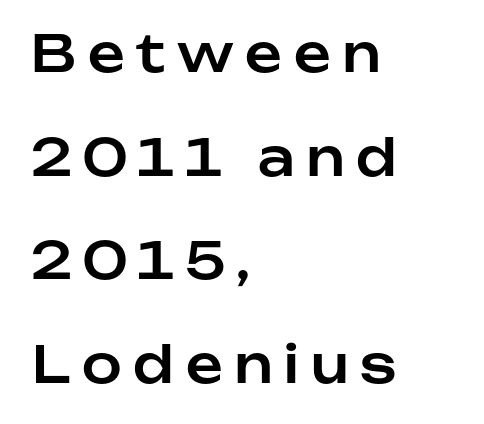
The image shows 51 px sans-serif type, upright; set left-aligned, loose line spacing (2.03x), unusually wide letter spacing (+0.23 em), not underlined; low stroke contrast and a medium x-height.
